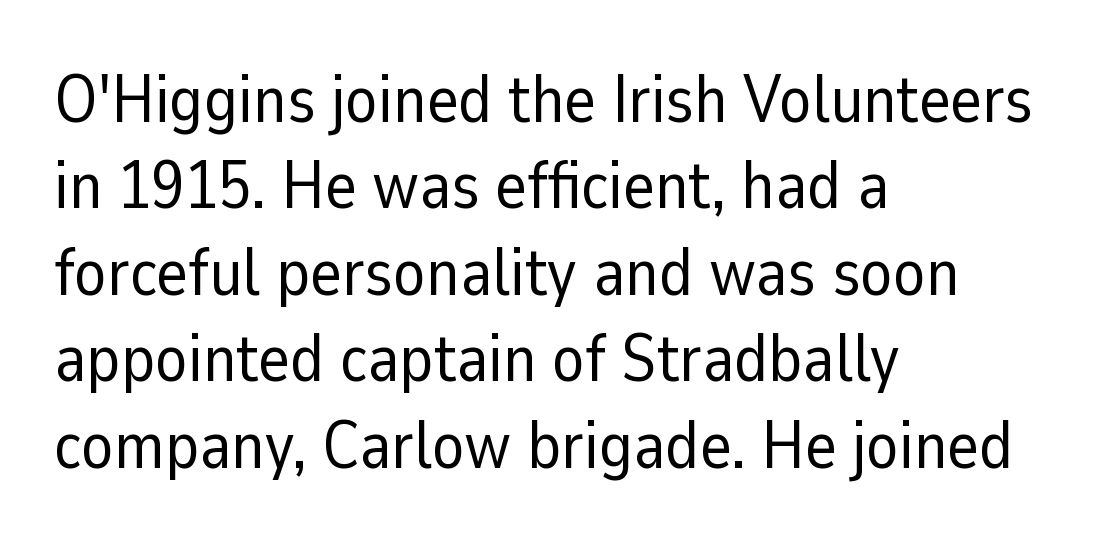
Q: Is the text bold? A: No.
Q: Is the text italic (slanted)? A: No, it is upright.
Q: Is the typeface a serif or a sans-serif typeface? A: Sans-serif.
Q: Is the text underlined? A: No.
Q: How is the paragraph aligned? A: Left-aligned.
Q: Is the spacing between letters normal or unusually wide? A: Normal.
Q: Is the spacing between lines tight, normal or loose? A: Normal.
Q: Width (condensed, normal, or wide)? A: Normal.
Q: Stroke contrast? A: Low.
Q: x-height? A: Medium.
Q: Monospaced? A: No.
